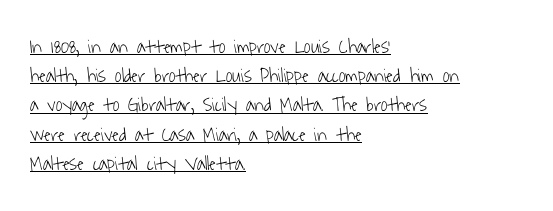
There is no visible air inserted between adjacent glyphs. Compared with a centered layout, this one pins lines to the left instead. The font is comparable to plain body text, perhaps lighter. Every word sits above its own underline.
